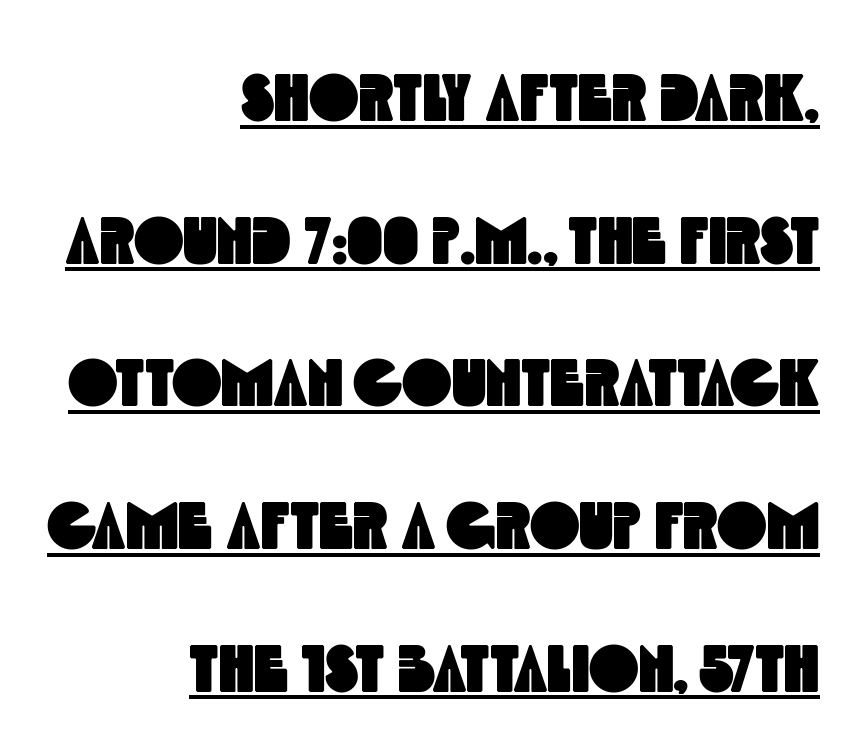
Q: Is the typeface a serif or a sans-serif typeface? A: Sans-serif.
Q: Is the text underlined? A: Yes.
Q: How is the paragraph aligned? A: Right-aligned.
Q: Is the spacing between letters normal or unusually wide? A: Normal.
Q: Is the spacing between lines tight, normal or loose? A: Loose.
Q: Width (condensed, normal, or wide)? A: Condensed.
Q: x-height? A: Large.
Q: Monospaced? A: No.
